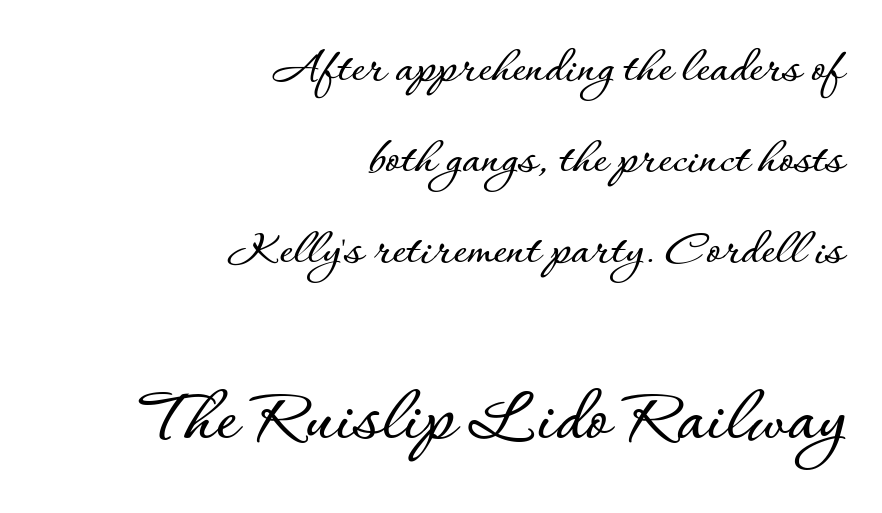
Q: Is the text italic (slanted)? A: Yes.
Q: Is the text underlined? A: No.
Q: How is the paragraph aligned? A: Right-aligned.
Q: Is the spacing between letters normal or unusually wide? A: Normal.
Q: Which block of text is set in a larger size, the first (top) or the second (bottom)? A: The second (bottom) one.
Q: Width (condensed, normal, or wide)? A: Normal.
Q: Stroke contrast? A: Low.
Q: x-height? A: Small.
Q: Monospaced? A: No.
